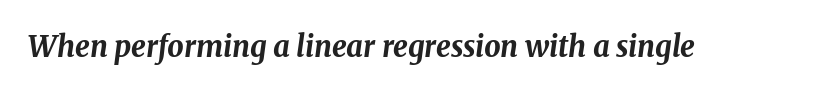
{"italic": "yes", "lean": "right", "slant_degrees": 8, "bold": "yes", "weight": "bold", "width": "normal", "stroke_contrast": "medium", "x_height": "medium", "monospaced": "no", "underline": "no", "letter_spacing": "normal", "letter_spacing_em": 0.0, "glyph_px": 29}
